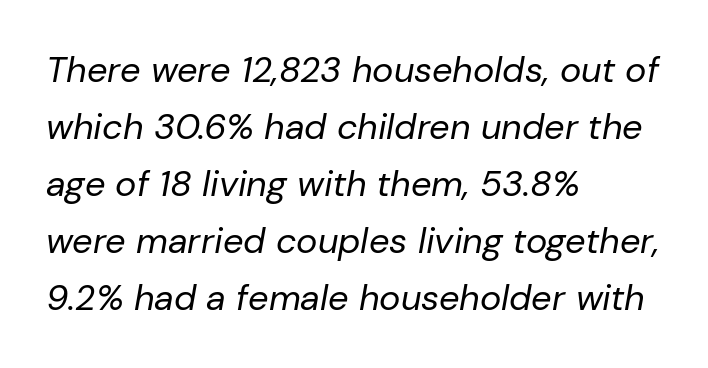
The image shows 36 px regular-weight type, italic (leaning right); set left-aligned, normal line spacing (1.58x), normal letter spacing, not underlined; low stroke contrast and a medium x-height.
